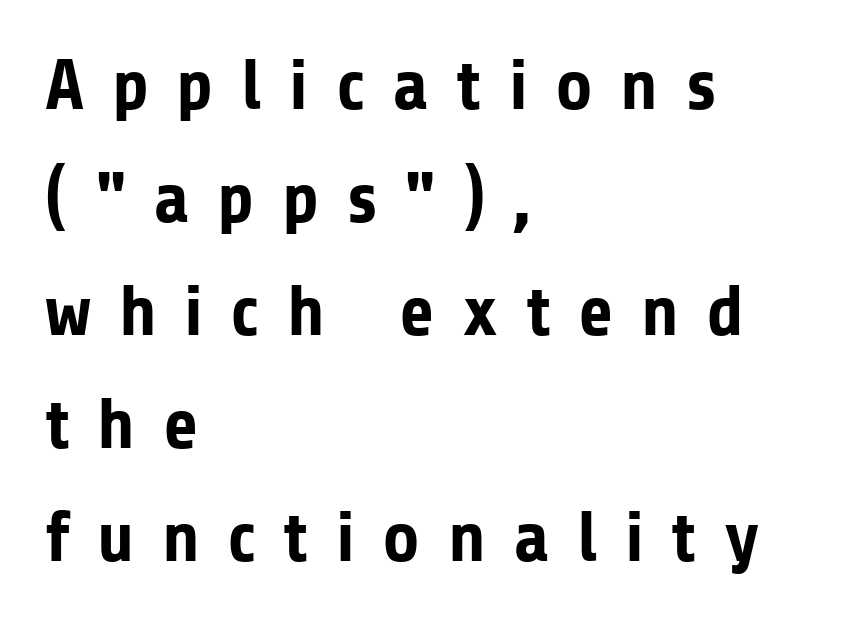
Q: Is the text bold? A: Yes.
Q: Is the text italic (slanted)? A: No, it is upright.
Q: Is the typeface a serif or a sans-serif typeface? A: Sans-serif.
Q: Is the text underlined? A: No.
Q: How is the paragraph aligned? A: Left-aligned.
Q: Is the spacing between letters normal or unusually wide? A: Unusually wide.
Q: Is the spacing between lines tight, normal or loose? A: Normal.
Q: Width (condensed, normal, or wide)? A: Normal.
Q: Stroke contrast? A: Low.
Q: x-height? A: Medium.
Q: Monospaced? A: No.
